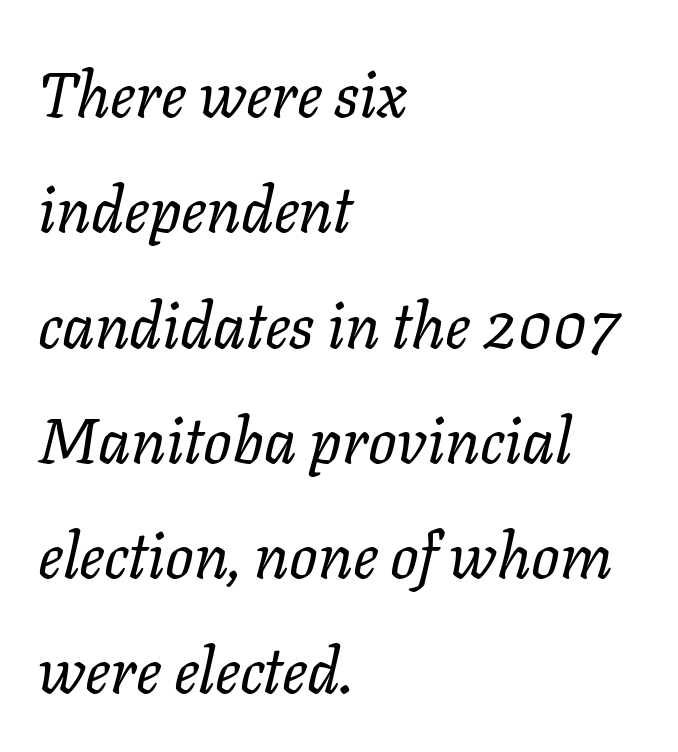
The image shows 63 px regular-weight type, italic (leaning right); set left-aligned, line spacing 1.83x, normal letter spacing, not underlined; low stroke contrast and a medium x-height.
